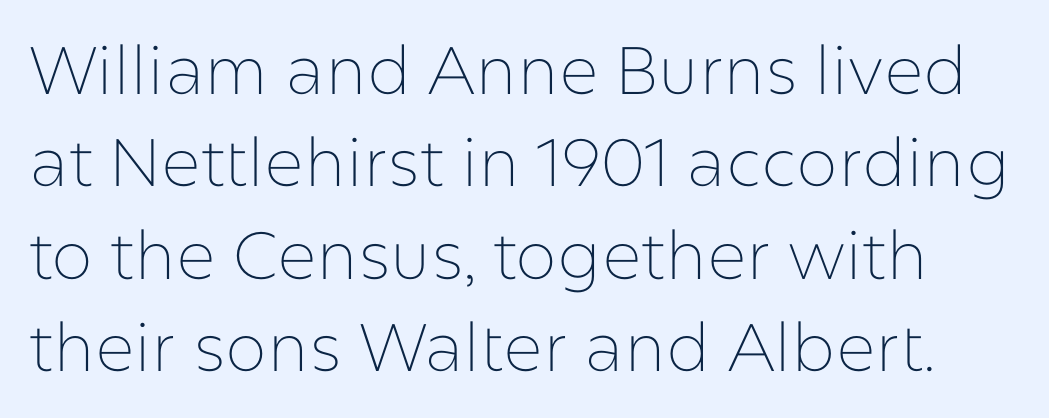
{"serif": "no", "italic": "no", "bold": "no", "weight": "thin", "width": "normal", "stroke_contrast": "low", "x_height": "medium", "monospaced": "no", "underline": "no", "line_spacing": "normal", "line_spacing_ratio": 1.38, "letter_spacing": "normal", "letter_spacing_em": 0.0, "glyph_px": 67}
